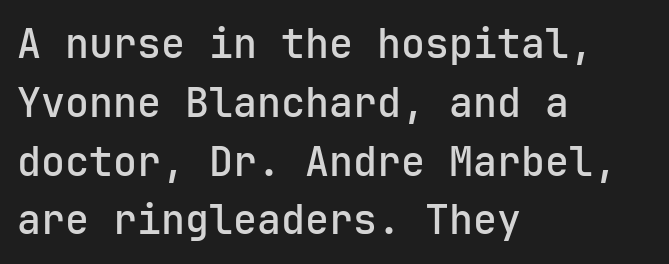
The gap between lines stays unmarked. Honestly, the row spacing looks completely unremarkable. The lines are quadded left. In terms of letterform style, serifs are entirely absent. In terms of posture, this sample is upright.
